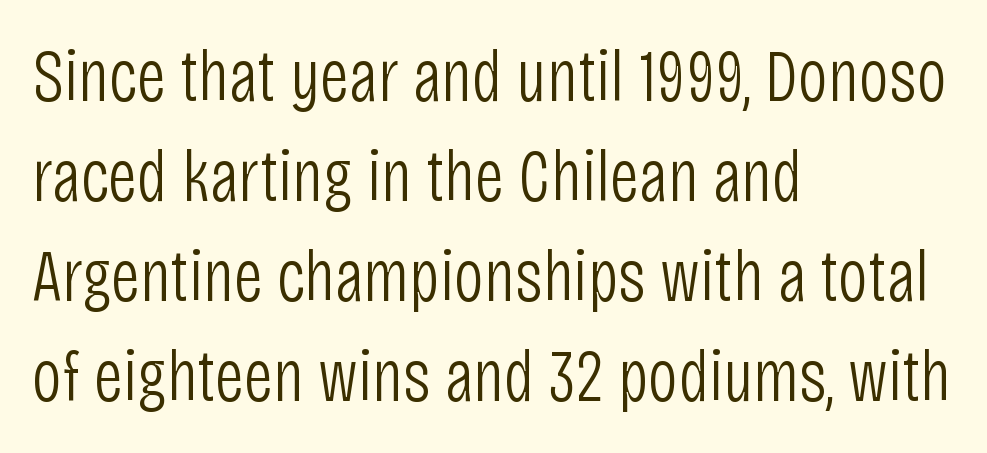
{"serif": "no", "italic": "no", "bold": "no", "weight": "light", "width": "condensed", "stroke_contrast": "low", "x_height": "large", "monospaced": "no", "underline": "no", "align": "left", "line_spacing": "normal", "line_spacing_ratio": 1.35, "letter_spacing": "normal", "letter_spacing_em": 0.0, "glyph_px": 74}
